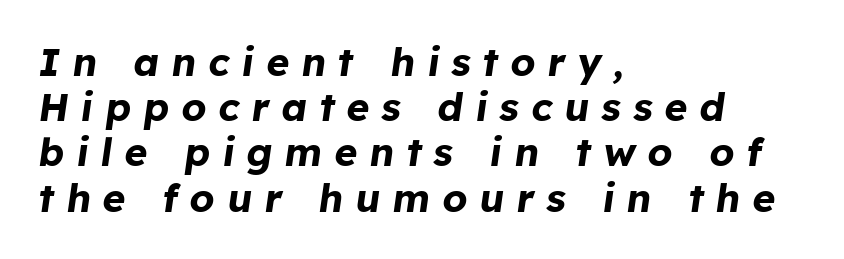
{"italic": "yes", "lean": "right", "slant_degrees": 8, "bold": "yes", "weight": "bold", "width": "normal", "stroke_contrast": "low", "x_height": "medium", "monospaced": "no", "underline": "no", "align": "left", "line_spacing_ratio": 1.16, "letter_spacing": "wide", "letter_spacing_em": 0.31, "glyph_px": 39}
